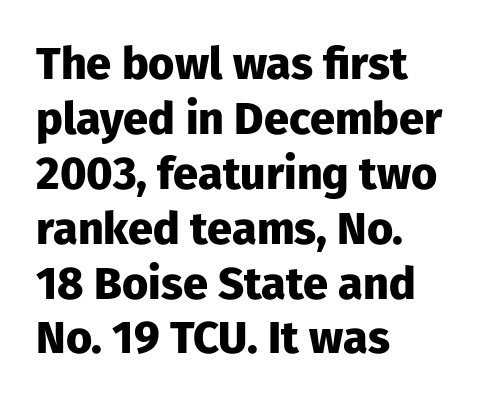
Style check: upright. What stands out about the letter spacing? Nothing — it is the standard amount. The strokes are fattened all the way to bold. This rendering employs a face without finishing strokes, i.e., a sans-serif. This sample has the flowing, uneven cadence of proportional lettering. Leftover space on each line is placed entirely after the last word.
